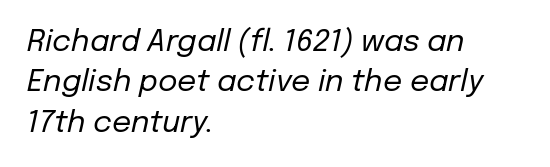
The image shows 30 px regular-weight type, italic (leaning right); set left-aligned, normal line spacing (1.35x), normal letter spacing, not underlined; low stroke contrast and a medium x-height.
